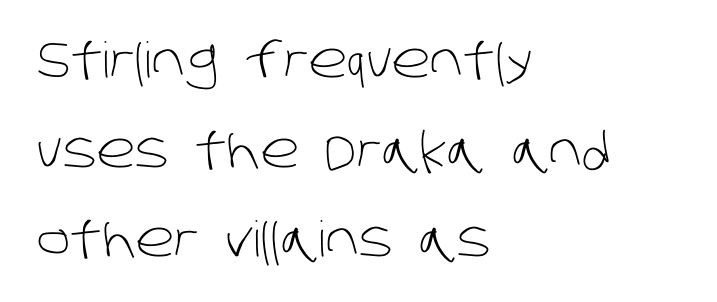
{"serif": "no", "bold": "no", "weight": "light", "width": "normal", "stroke_contrast": "low", "x_height": "large", "monospaced": "no", "underline": "no", "align": "left", "line_spacing_ratio": 1.83, "letter_spacing": "normal", "letter_spacing_em": 0.0, "glyph_px": 49}
